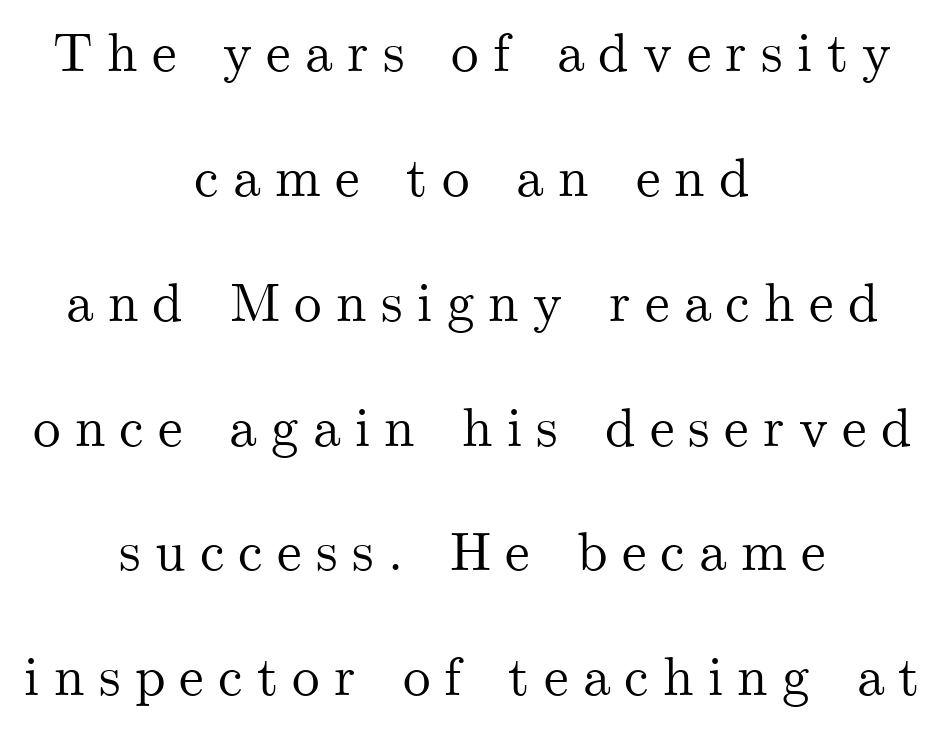
The image shows 55 px serif type, upright; set centered, loose line spacing (2.27x), unusually wide letter spacing (+0.26 em), not underlined; medium stroke contrast and a small x-height.
